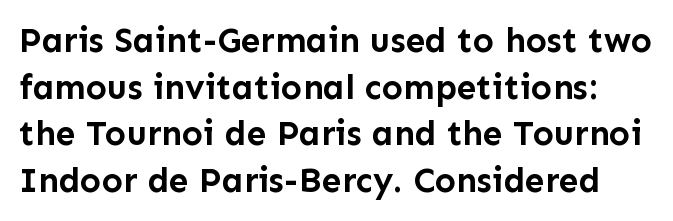
Q: Is the text bold? A: Yes.
Q: Is the text italic (slanted)? A: No, it is upright.
Q: Is the typeface a serif or a sans-serif typeface? A: Sans-serif.
Q: Is the text underlined? A: No.
Q: Is the spacing between letters normal or unusually wide? A: Normal.
Q: Is the spacing between lines tight, normal or loose? A: Normal.
Q: Width (condensed, normal, or wide)? A: Normal.
Q: Stroke contrast? A: Low.
Q: x-height? A: Medium.
Q: Monospaced? A: No.
